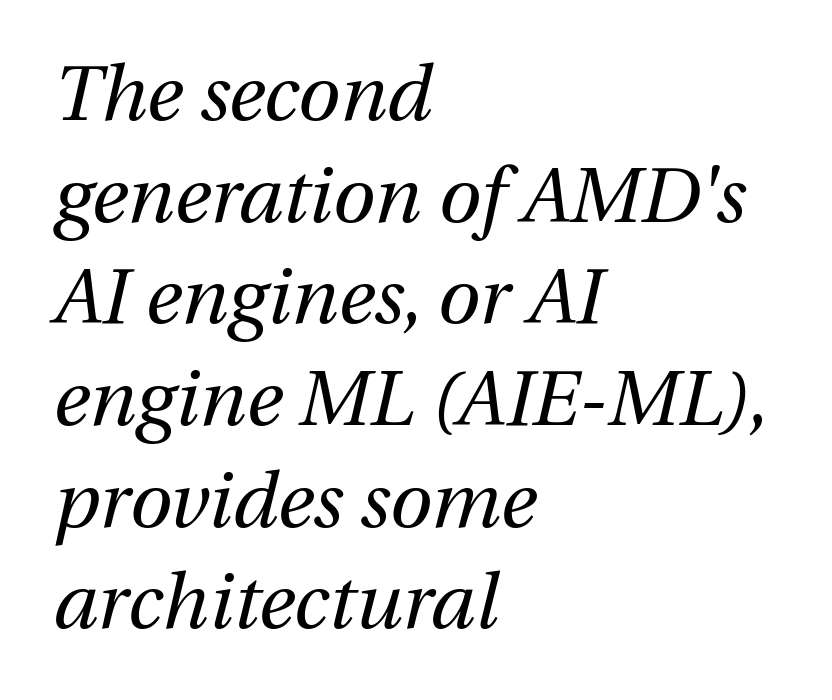
{"italic": "yes", "lean": "right", "slant_degrees": 12, "bold": "no", "weight": "regular", "width": "normal", "stroke_contrast": "medium", "x_height": "medium", "monospaced": "no", "underline": "no", "align": "left", "line_spacing": "normal", "line_spacing_ratio": 1.32, "letter_spacing": "normal", "letter_spacing_em": 0.0, "glyph_px": 77}
